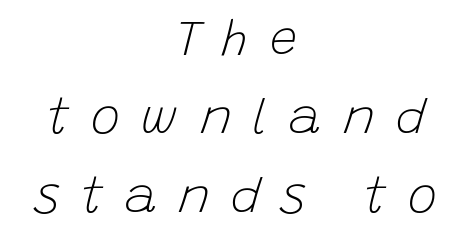
The image shows 49 px light type, italic (leaning right); set centered, normal line spacing (1.6x), unusually wide letter spacing (+0.43 em), not underlined; low stroke contrast and a large x-height.
